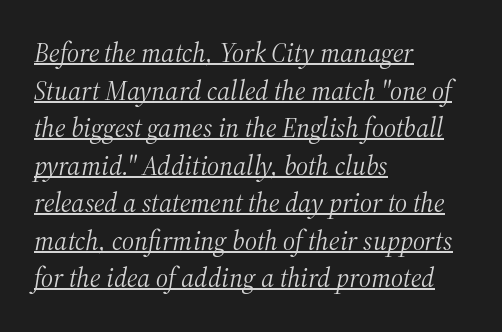
Regarding leading, the lines here are spaced in the standard way. The ragged edge is on the right, which tells us the setting is flush left. Ink coverage per letter is moderate at most. Designer's note — italics engaged. What stands out about the letter spacing? Nothing — it is the standard amount.
